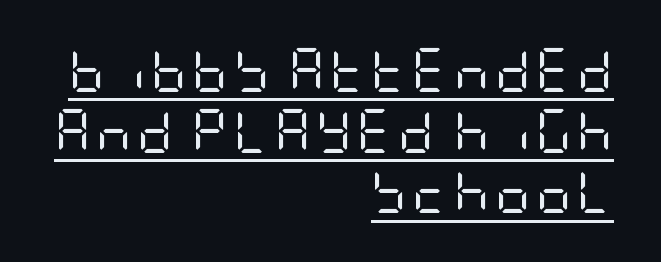
Q: Is the text bold? A: No.
Q: Is the text italic (slanted)? A: No, it is upright.
Q: Is the typeface a serif or a sans-serif typeface? A: Sans-serif.
Q: Is the text underlined? A: Yes.
Q: How is the paragraph aligned? A: Right-aligned.
Q: Is the spacing between lines tight, normal or loose? A: Normal.
Q: Width (condensed, normal, or wide)? A: Condensed.
Q: Stroke contrast? A: Low.
Q: x-height? A: Large.
